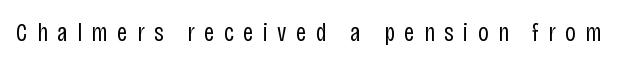
{"italic": "no", "bold": "no", "underline": "no", "letter_spacing": "wide", "letter_spacing_em": 0.36, "glyph_px": 26}
